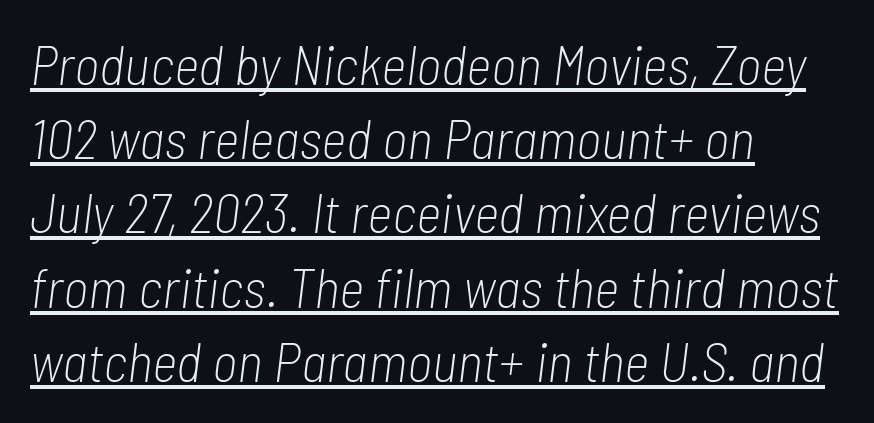
Q: Is the text bold? A: No.
Q: Is the text italic (slanted)? A: Yes, it leans right by about 7 degrees.
Q: Is the text underlined? A: Yes.
Q: How is the paragraph aligned? A: Left-aligned.
Q: Is the spacing between letters normal or unusually wide? A: Normal.
Q: Is the spacing between lines tight, normal or loose? A: Normal.
Q: Width (condensed, normal, or wide)? A: Condensed.
Q: Stroke contrast? A: Low.
Q: x-height? A: Medium.
Q: Monospaced? A: No.
